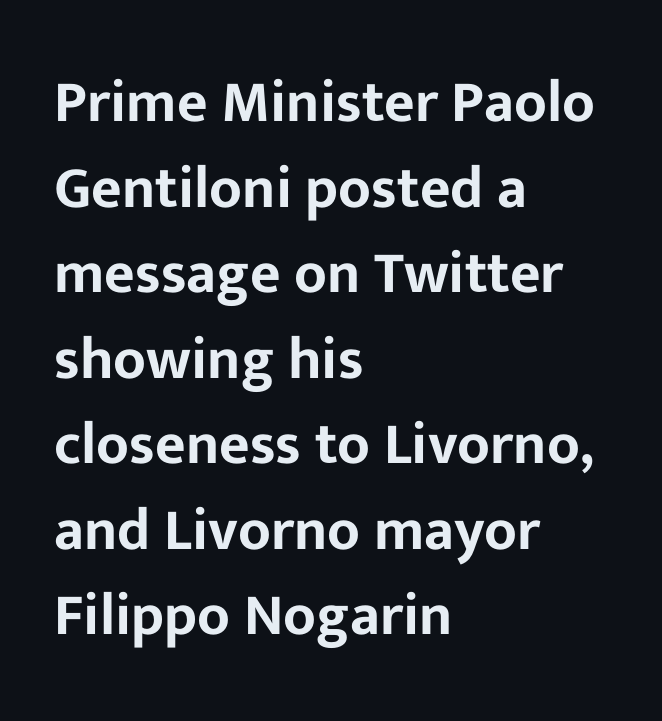
The rendering uses natural spacing where letterforms have individual widths. Does the type have serifs? No, each stem ends abruptly. The space between consecutive lines is moderate. The space beneath each line is pristine and unruled. The line texture is even and compact thanks to regular tracking.
